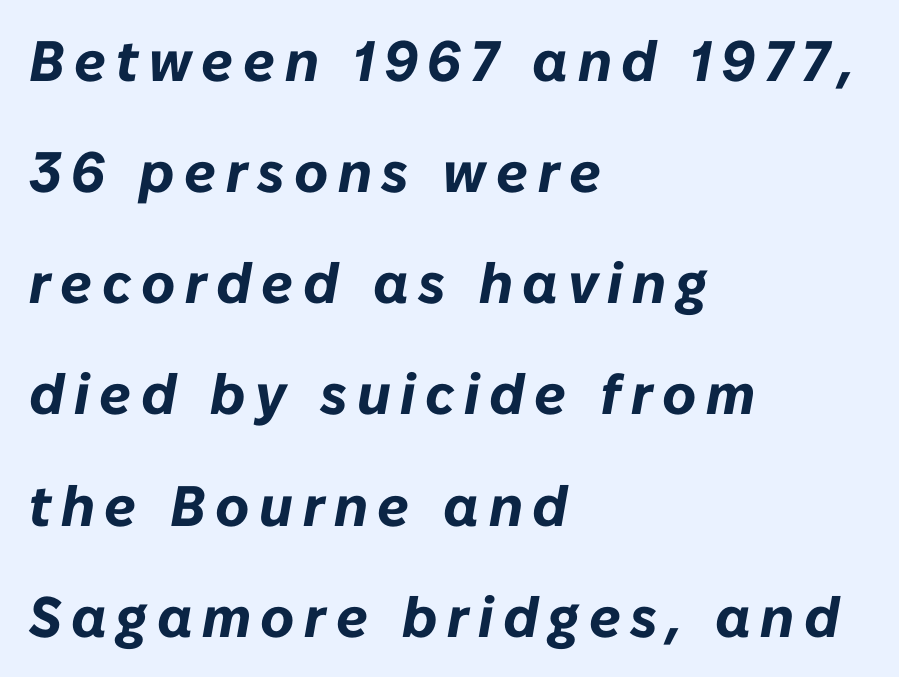
The space between consecutive lines is lavish. These lines carry a lot of weight — the face is fully bold. The text block is weighted toward the left margin, trailing off unevenly rightward. The lettering tilts uniformly, giving the passage an italic look. Spacing verdict: proportional, widths tailored to each character.
